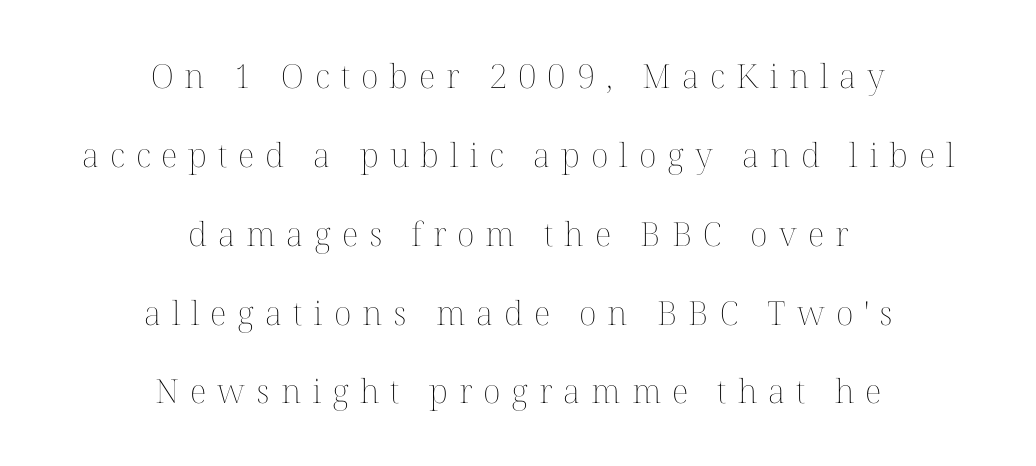
{"italic": "no", "bold": "no", "weight": "thin", "width": "normal", "stroke_contrast": "medium", "x_height": "medium", "monospaced": "no", "underline": "no", "align": "center", "line_spacing": "loose", "line_spacing_ratio": 2.39, "letter_spacing": "wide", "letter_spacing_em": 0.33, "glyph_px": 33}
